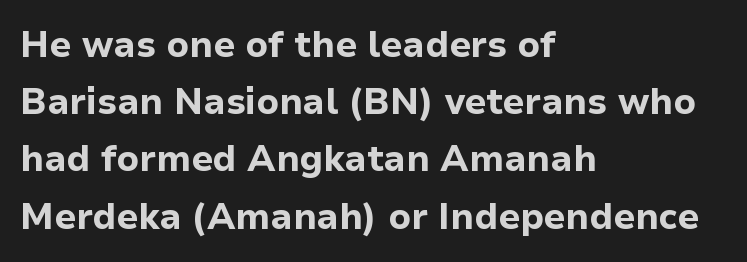
Q: Is the text bold? A: Yes.
Q: Is the text italic (slanted)? A: No, it is upright.
Q: Is the typeface a serif or a sans-serif typeface? A: Sans-serif.
Q: Is the text underlined? A: No.
Q: How is the paragraph aligned? A: Left-aligned.
Q: Is the spacing between letters normal or unusually wide? A: Normal.
Q: Is the spacing between lines tight, normal or loose? A: Normal.
Q: Width (condensed, normal, or wide)? A: Normal.
Q: Stroke contrast? A: Low.
Q: x-height? A: Medium.
Q: Monospaced? A: No.
